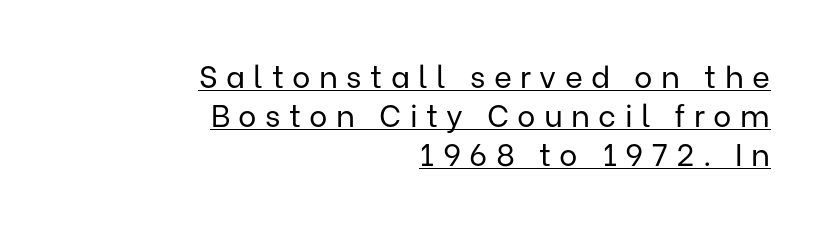
Q: Is the text bold? A: No.
Q: Is the text italic (slanted)? A: No, it is upright.
Q: Is the typeface a serif or a sans-serif typeface? A: Sans-serif.
Q: Is the text underlined? A: Yes.
Q: How is the paragraph aligned? A: Right-aligned.
Q: Is the spacing between letters normal or unusually wide? A: Unusually wide.
Q: Is the spacing between lines tight, normal or loose? A: Normal.
Q: Width (condensed, normal, or wide)? A: Normal.
Q: Stroke contrast? A: Low.
Q: x-height? A: Medium.
Q: Monospaced? A: No.
